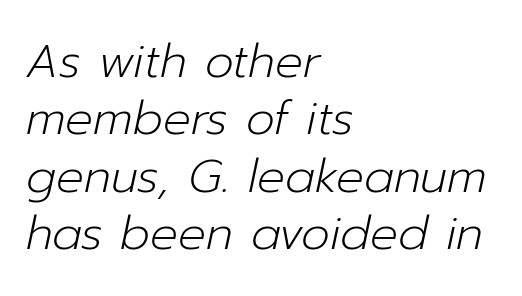
Q: Is the text bold? A: No.
Q: Is the text italic (slanted)? A: Yes, it leans right by about 12 degrees.
Q: Is the text underlined? A: No.
Q: How is the paragraph aligned? A: Left-aligned.
Q: Is the spacing between letters normal or unusually wide? A: Normal.
Q: Is the spacing between lines tight, normal or loose? A: Normal.
Q: Width (condensed, normal, or wide)? A: Normal.
Q: Stroke contrast? A: Low.
Q: x-height? A: Medium.
Q: Monospaced? A: No.
